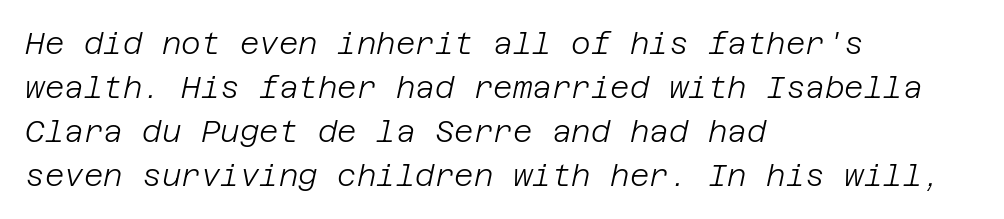
Observe the lean: these are italic letterforms. Where is the straight margin? On the left. Weight: in the light-to-regular range. Is the letter spacing exaggerated? No — it looks like the ordinary default.
